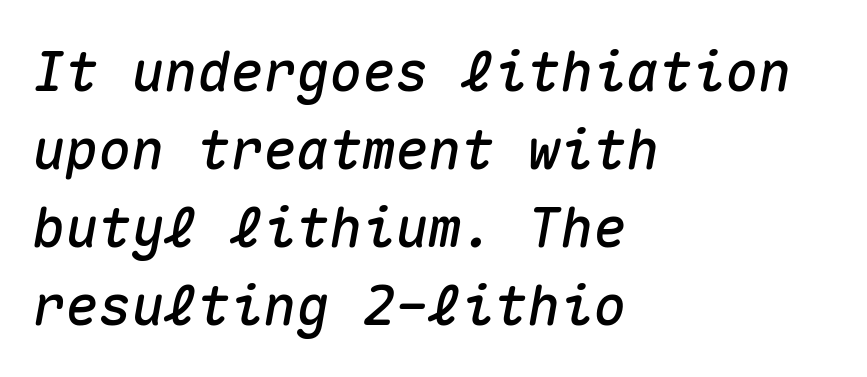
Emphasis-style slanted type is in use. The paragraph shown leans on its left margin. Clear beneath every line of the passage. Note the uniform advance width — an 'i' takes as much space as an 'm'.
